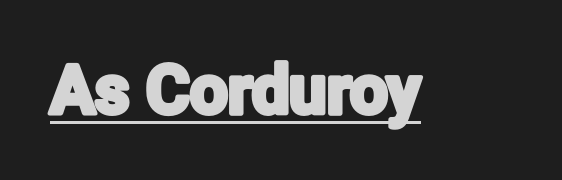
The image shows 67 px condensed sans-serif type, upright; set normal letter spacing, underlined; low stroke contrast and a medium x-height.
